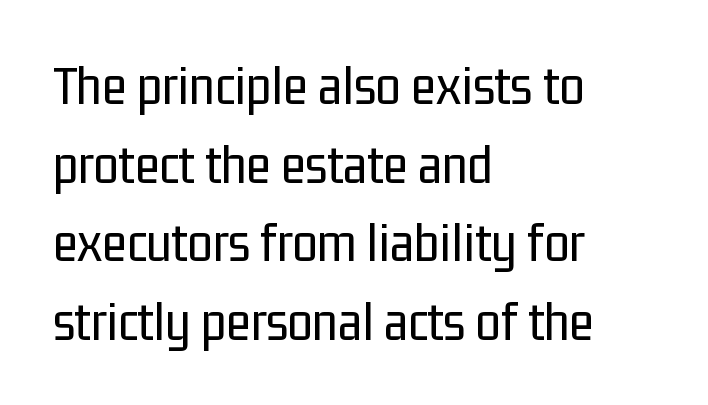
The image shows 57 px regular-weight, condensed sans-serif type, upright; set left-aligned, normal line spacing (1.38x), normal letter spacing, not underlined; low stroke contrast and a medium x-height.
